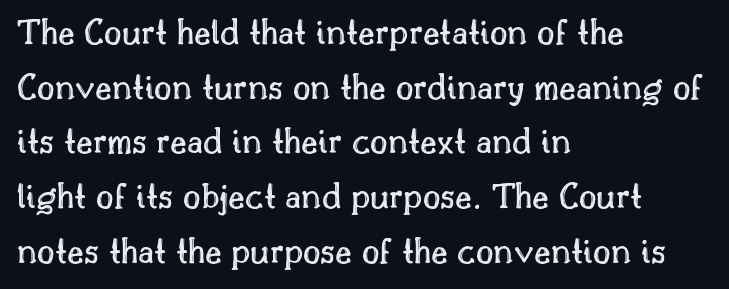
Q: Is the text italic (slanted)? A: No, it is upright.
Q: Is the text underlined? A: No.
Q: How is the paragraph aligned? A: Left-aligned.
Q: Is the spacing between letters normal or unusually wide? A: Normal.
Q: Is the spacing between lines tight, normal or loose? A: Normal.
Q: Width (condensed, normal, or wide)? A: Normal.
Q: x-height? A: Small.
Q: Monospaced? A: No.
